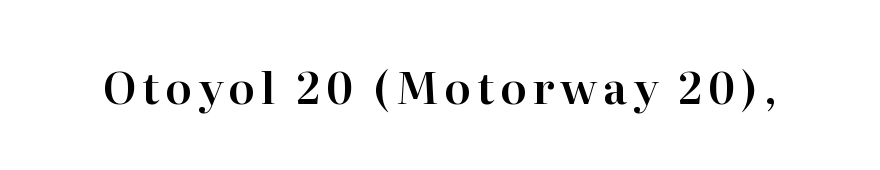
{"serif": "yes", "italic": "no", "width": "normal", "stroke_contrast": "high", "x_height": "medium", "monospaced": "no", "underline": "no", "glyph_px": 44}
